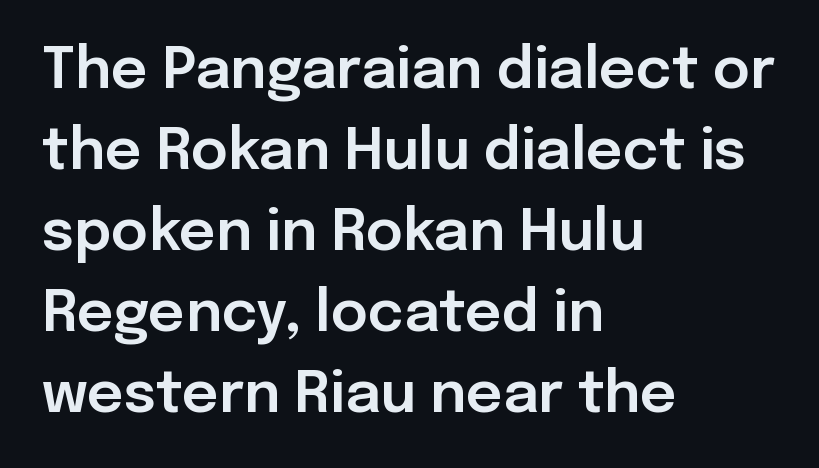
Do the characters align in a grid? No, the font is proportional. Glance below the letters and you will spot only blank space. Glyph-to-glyph distance matches everyday printed text. The line-height multiplier appears to be the usual default. Each line starts at the same left margin while the right side varies. When letters stand straight like this, we call the style roman or upright.
